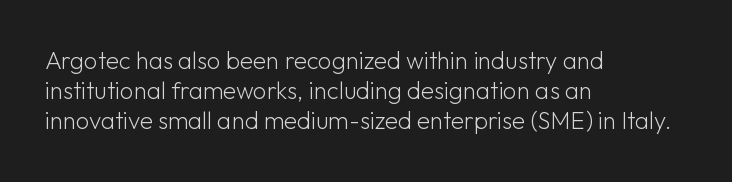
The image shows 24 px text type, upright; set left-aligned, normal line spacing (1.26x), normal letter spacing, not underlined.
